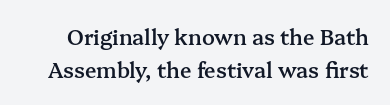
{"italic": "no", "bold": "semi", "underline": "no", "line_spacing": "normal", "line_spacing_ratio": 1.55, "letter_spacing": "normal", "letter_spacing_em": 0.0, "glyph_px": 21}
